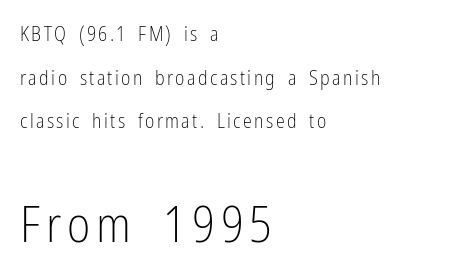
{"serif": "no", "italic": "no", "bold": "no", "weight": "light", "width": "condensed", "stroke_contrast": "low", "x_height": "medium", "monospaced": "no", "underline": "no", "align": "left", "line_spacing": "loose", "line_spacing_ratio": 2.18, "larger_block": "second", "size_ratio": 2.5, "glyph_px": 50}
